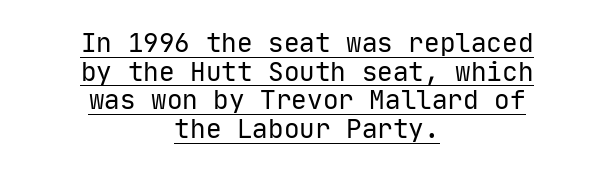
{"italic": "no", "bold": "no", "underline": "yes", "align": "center", "line_spacing": "tight", "line_spacing_ratio": 1.1, "letter_spacing": "normal", "letter_spacing_em": 0.0, "glyph_px": 26}
